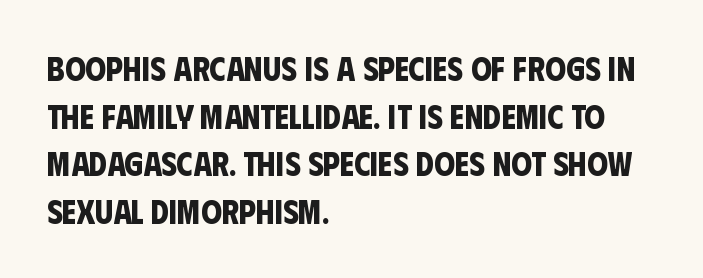
The letters are bold, with thick, heavy strokes. Line starts are locked; line ends wander. Anything drawn beneath the words? Only blank space. The face used here is proportionally spaced, like ordinary book or web type. Normally led — the rows are evenly, conventionally spaced. You can tell from the bare stems that sans-serif type was used.
